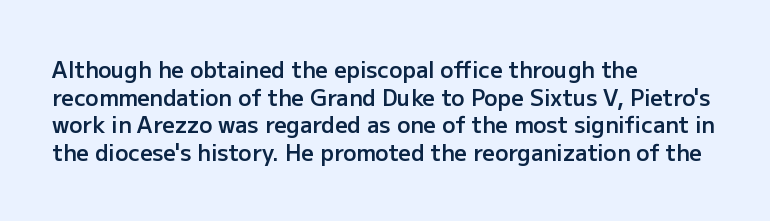
{"italic": "no", "bold": "semi", "underline": "no", "align": "left", "line_spacing": "normal", "line_spacing_ratio": 1.26, "letter_spacing": "normal", "letter_spacing_em": 0.0, "glyph_px": 22}
